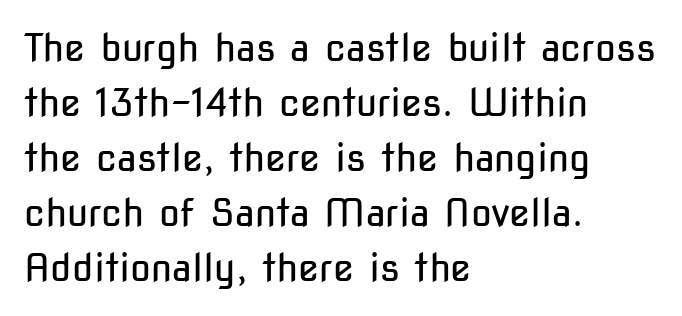
Q: Is the text bold? A: No.
Q: Is the text italic (slanted)? A: No, it is upright.
Q: Is the typeface a serif or a sans-serif typeface? A: Sans-serif.
Q: Is the text underlined? A: No.
Q: How is the paragraph aligned? A: Left-aligned.
Q: Is the spacing between letters normal or unusually wide? A: Normal.
Q: Is the spacing between lines tight, normal or loose? A: Normal.
Q: Width (condensed, normal, or wide)? A: Condensed.
Q: Stroke contrast? A: Low.
Q: x-height? A: Medium.
Q: Monospaced? A: No.
